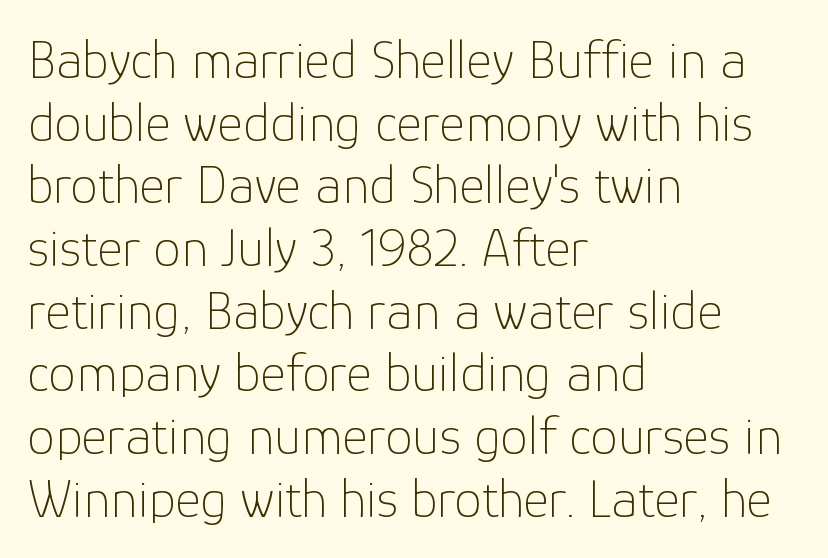
{"serif": "no", "italic": "no", "bold": "no", "weight": "thin", "width": "normal", "stroke_contrast": "low", "x_height": "medium", "monospaced": "no", "underline": "no", "align": "left", "line_spacing": "tight", "line_spacing_ratio": 1.14, "letter_spacing": "normal", "letter_spacing_em": 0.0, "glyph_px": 55}
